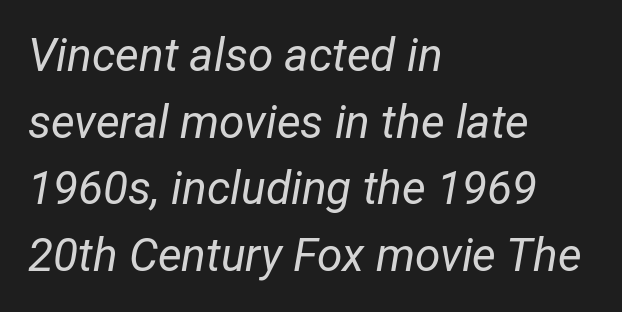
{"italic": "yes", "lean": "right", "slant_degrees": 12, "bold": "no", "weight": "regular", "width": "condensed", "stroke_contrast": "low", "x_height": "medium", "monospaced": "no", "underline": "no", "align": "left", "line_spacing": "normal", "line_spacing_ratio": 1.45, "letter_spacing": "normal", "letter_spacing_em": 0.0, "glyph_px": 46}
